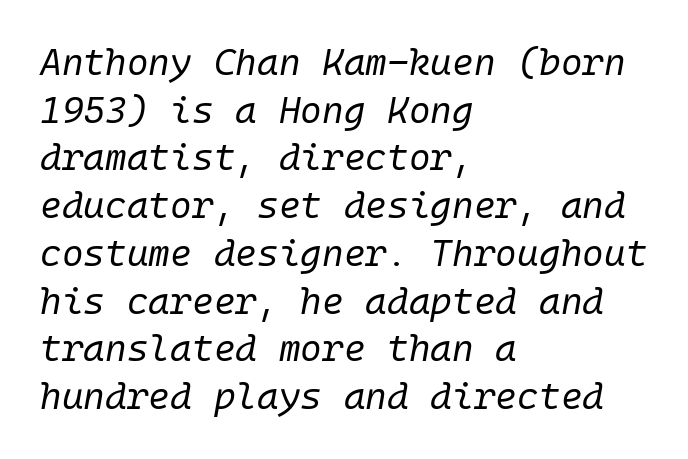
The image shows 37 px regular-weight type, italic (leaning right); set left-aligned, normal line spacing (1.29x), normal letter spacing, not underlined; low stroke contrast and a medium x-height.
